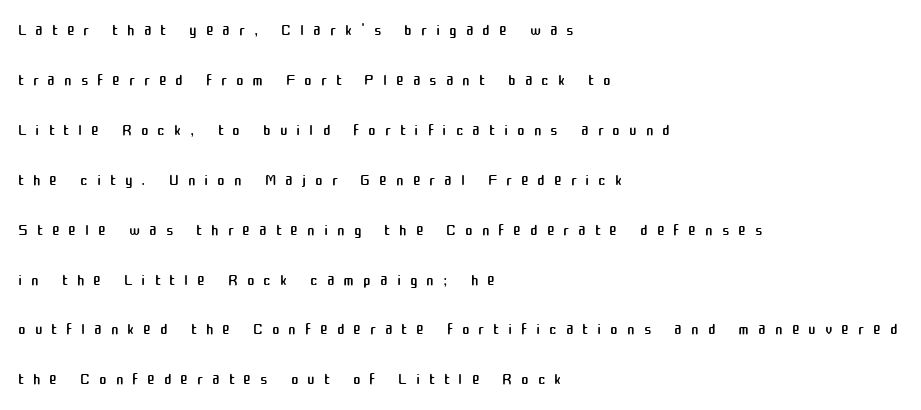
The image shows 23 px text type, upright; set left-aligned, loose line spacing (2.17x), unusually wide letter spacing (+0.39 em), not underlined.
